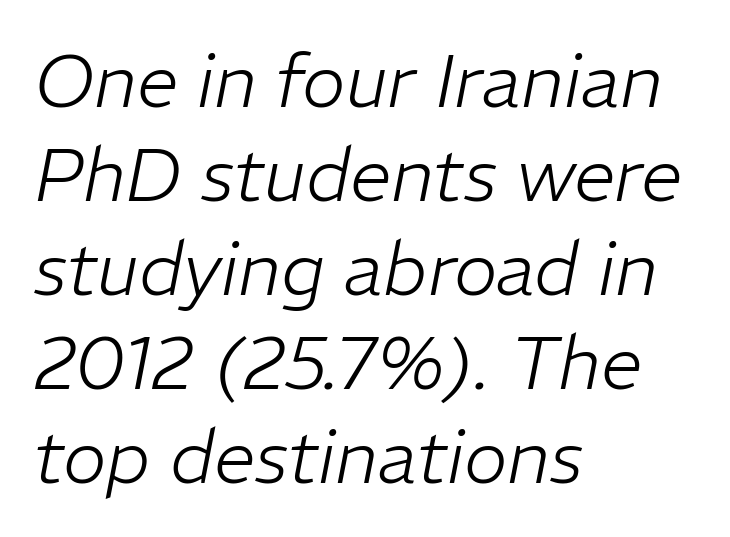
Note the varied advance widths — an 'i' is clearly narrower than an 'm'. A typesetter would call this zero additional tracking. Nothing heavy about these letters — not bold at all. The rendering uses a moderate line-height, typical for paragraphs. Each line starts at the same left margin while the right side varies. The glyphs look as if they've been sheared to an angle.
